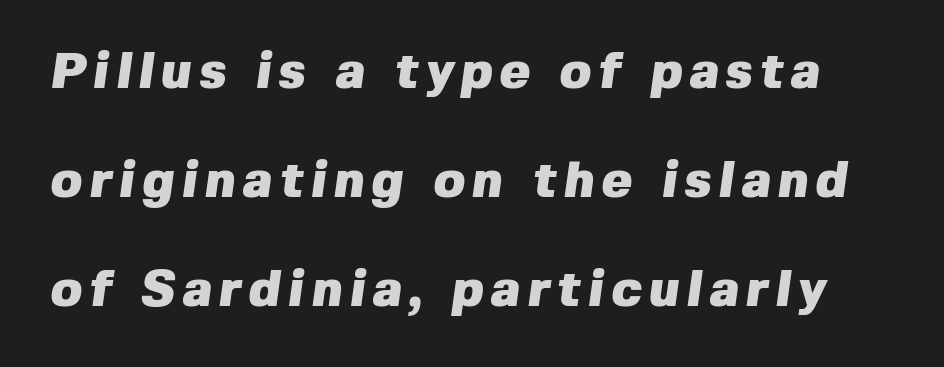
Q: Is the text bold? A: Yes.
Q: Is the typeface a serif or a sans-serif typeface? A: Sans-serif.
Q: Is the text underlined? A: No.
Q: Is the spacing between lines tight, normal or loose? A: Loose.
Q: Width (condensed, normal, or wide)? A: Normal.
Q: Stroke contrast? A: Low.
Q: x-height? A: Medium.
Q: Monospaced? A: No.
